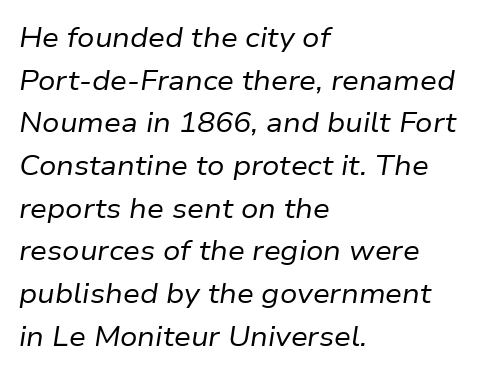
{"italic": "yes", "lean": "right", "slant_degrees": 9, "bold": "no", "underline": "no", "align": "left", "line_spacing": "normal", "line_spacing_ratio": 1.58, "letter_spacing": "normal", "letter_spacing_em": 0.0, "glyph_px": 27}
